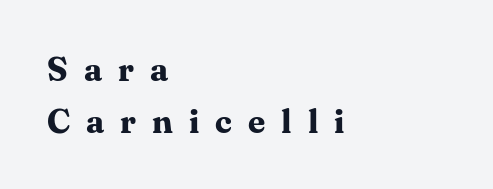
The image shows 34 px bold serif type, upright; set left-aligned, normal line spacing (1.52x), unusually wide letter spacing (+0.47 em), not underlined; medium stroke contrast and a medium x-height.
